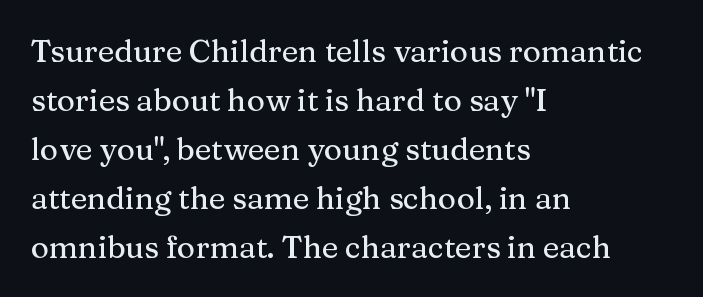
{"serif": "yes", "italic": "no", "width": "normal", "stroke_contrast": "medium", "x_height": "medium", "monospaced": "no", "underline": "no", "align": "left", "line_spacing": "normal", "line_spacing_ratio": 1.58, "letter_spacing": "normal", "letter_spacing_em": 0.0, "glyph_px": 31}
